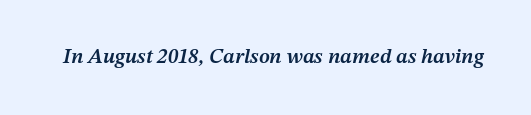
Q: Is the text bold? A: Semi-bold.
Q: Is the text italic (slanted)? A: Yes, it leans right by about 12 degrees.
Q: Is the text underlined? A: No.
Q: Is the spacing between letters normal or unusually wide? A: Normal.
